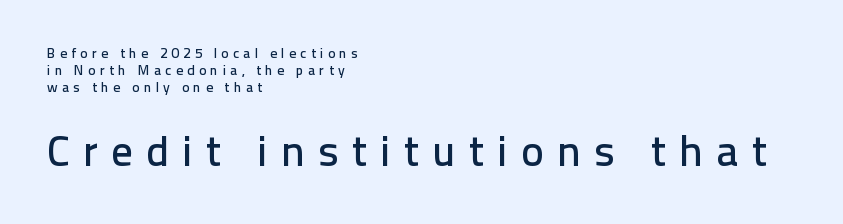
The image shows 43 px sans-serif type, upright; set left-aligned, line spacing 1.22x, unusually wide letter spacing (+0.3 em), not underlined; the second (bottom) block is 3.07x larger; low stroke contrast and a medium x-height.
